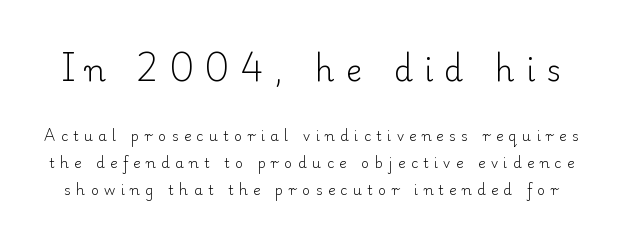
Vertical stems look standard width or narrower in stroke. You could not count columns in this text — the font is proportionally spaced. Between these two stacked blocks, the higher one wins on size. A typesetter would call this leading open, well beyond the default. No italicization has been applied; the sample stays upright.
